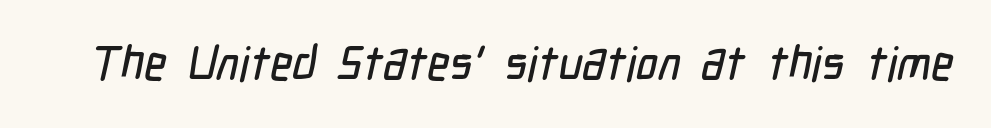
{"serif": "no", "width": "condensed", "stroke_contrast": "low", "x_height": "medium", "monospaced": "no", "underline": "no", "letter_spacing": "normal", "letter_spacing_em": 0.0, "glyph_px": 47}
